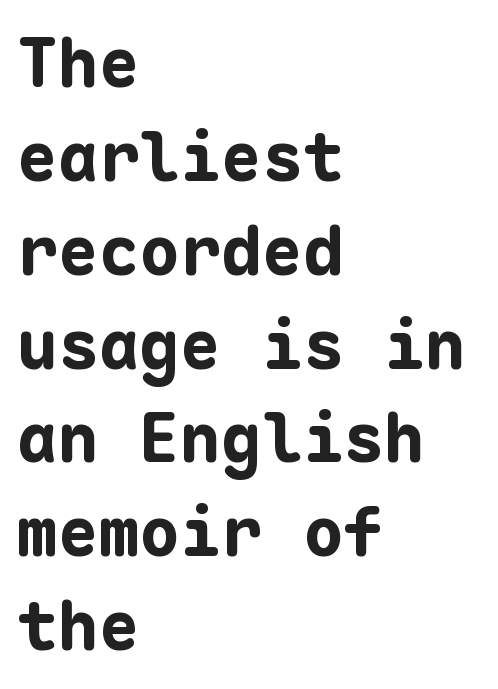
If you measured baseline to baseline, you'd find a middling distance. Each glyph is drawn with heavy, bold strokes. Glance below the letters and you will spot only blank space. Leftover space on each line is placed entirely after the last word. Spacing verdict: monospaced, one width for all characters. No italicization has been applied; the sample stays upright.
